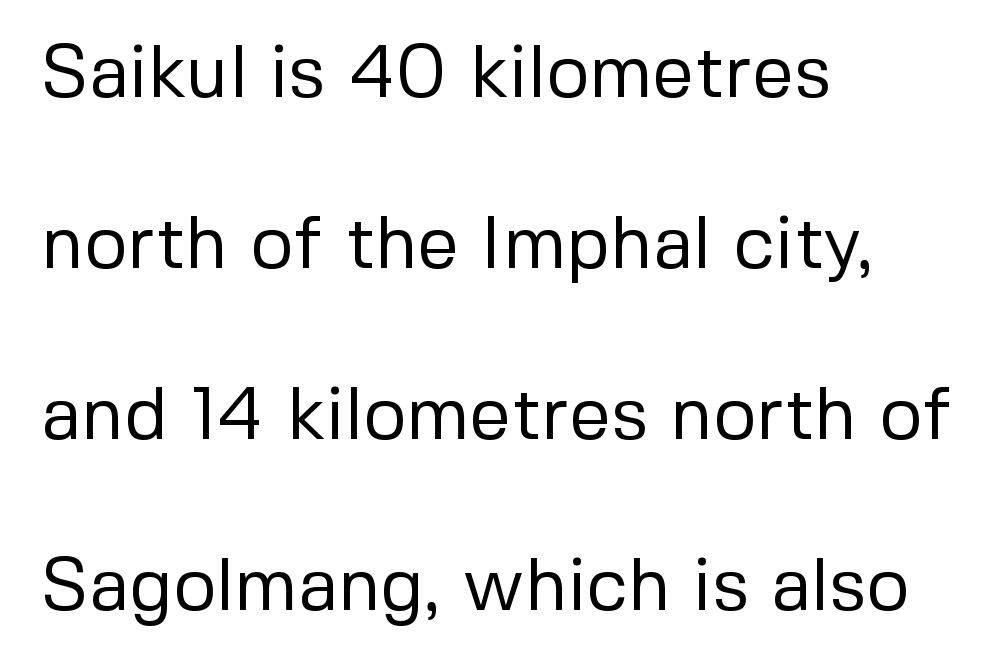
The image shows 74 px regular-weight sans-serif type, upright; set left-aligned, loose line spacing (2.31x), normal letter spacing, not underlined; low stroke contrast and a medium x-height.
